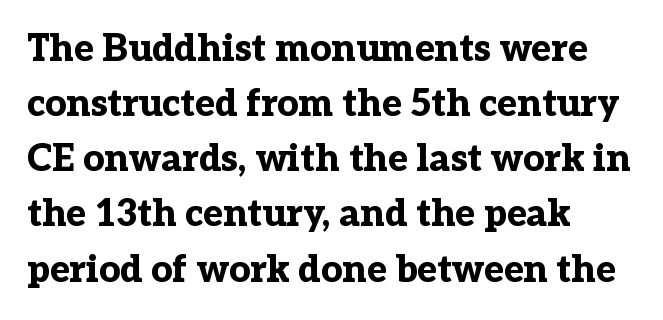
How are the letters spaced? Ordinarily, with no added tracking. This is heavy type, rendered in bold. Typographically, this falls in the serif category. This sample keeps an unexceptional amount of space between lines. The space directly below the letters is spotless.
